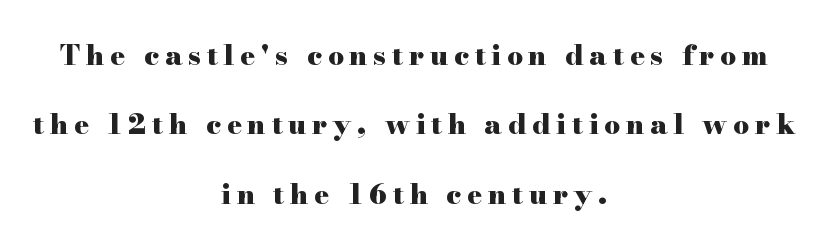
The image shows 28 px heavy, wide serif type, upright; set centered, loose line spacing (2.48x), unusually wide letter spacing (+0.2 em), not underlined; high stroke contrast and a small x-height.
